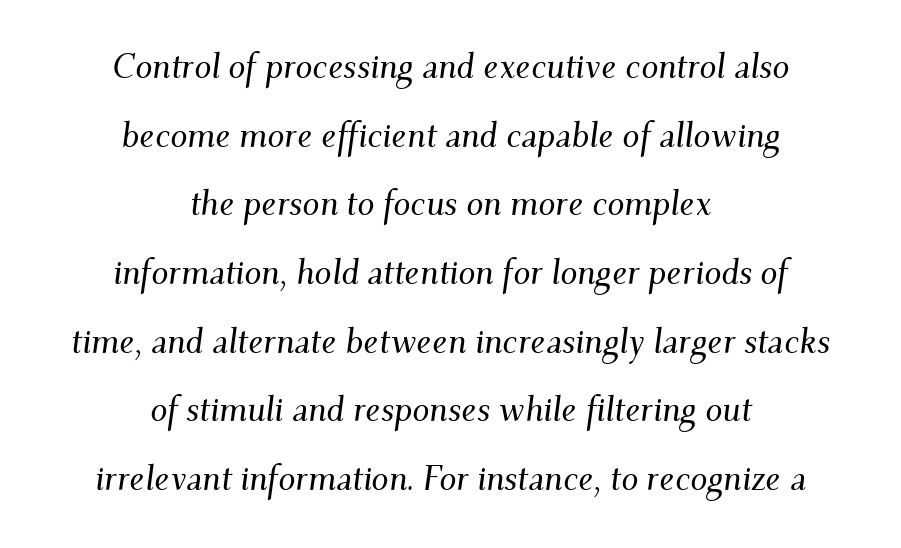
The rendering uses natural spacing where letterforms have individual widths. The whole block is typeset with a tilt. Inter-character spacing is left at the font's built-in metrics. Any mark beneath the type? The region is blank.
